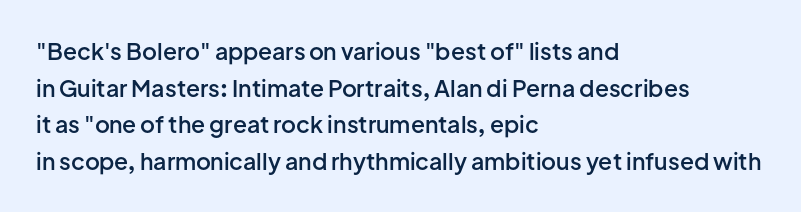
{"italic": "no", "bold": "semi", "underline": "no", "align": "left", "line_spacing": "normal", "line_spacing_ratio": 1.59, "letter_spacing": "normal", "letter_spacing_em": 0.0, "glyph_px": 23}
